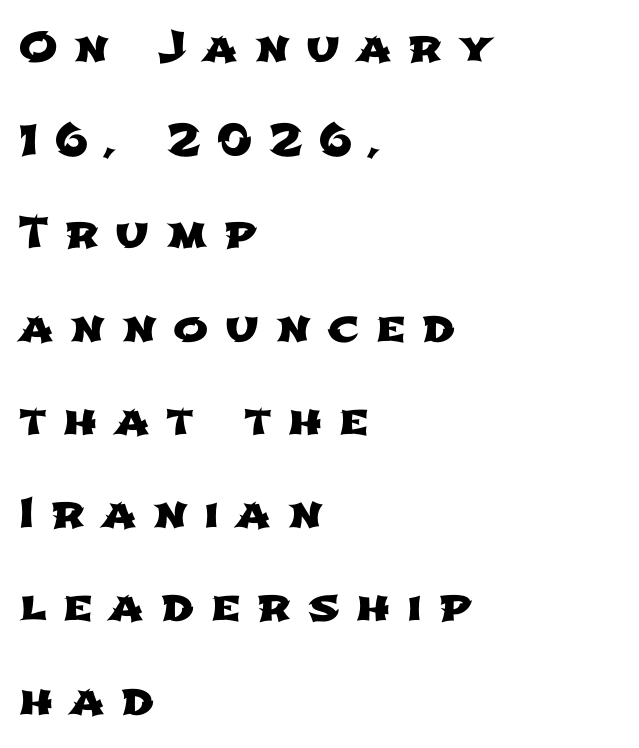
Q: Is the typeface a serif or a sans-serif typeface? A: Sans-serif.
Q: Is the text underlined? A: No.
Q: How is the paragraph aligned? A: Left-aligned.
Q: Is the spacing between letters normal or unusually wide? A: Unusually wide.
Q: Is the spacing between lines tight, normal or loose? A: Loose.
Q: Width (condensed, normal, or wide)? A: Wide.
Q: Stroke contrast? A: Low.
Q: x-height? A: Medium.
Q: Monospaced? A: No.
